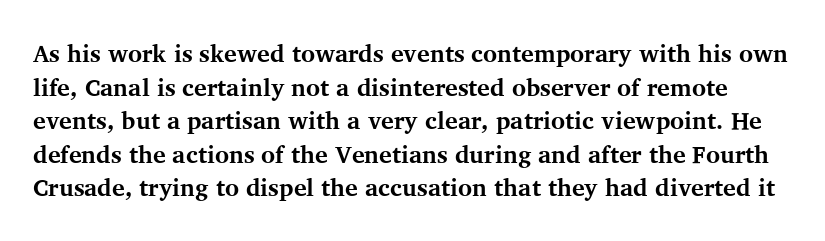
The typesetting leans heavy: a genuine bold. Leading matches the norm, producing a regular column. Plain, unruled lines of type. Between one letter and the next there's only the usual sliver of space. Unlike italic type, these characters show no tilt at all.
